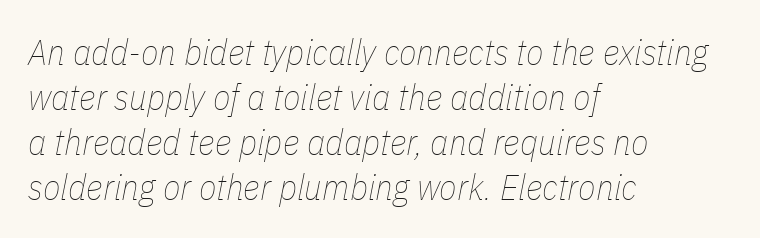
The image shows 36 px thin, condensed type, italic (leaning right); set left-aligned, normal line spacing (1.25x), normal letter spacing, not underlined; low stroke contrast and a medium x-height.
